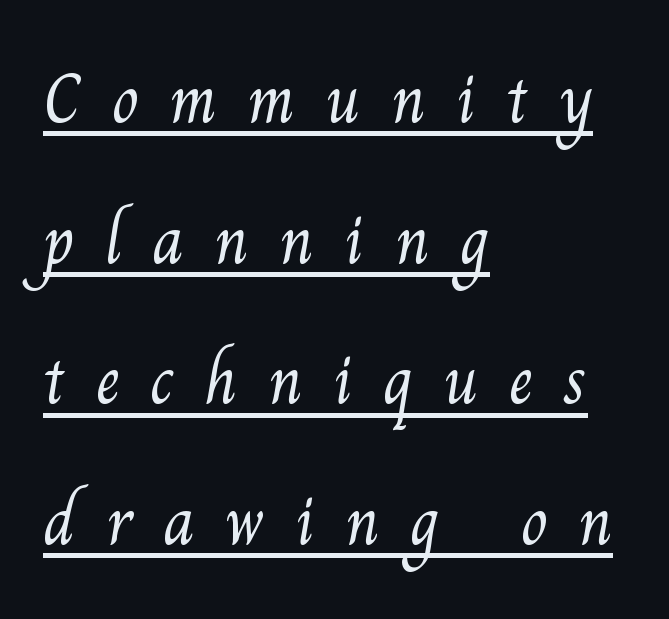
Q: Is the text bold? A: No.
Q: Is the typeface a serif or a sans-serif typeface? A: Serif.
Q: Is the text underlined? A: Yes.
Q: How is the paragraph aligned? A: Left-aligned.
Q: Is the spacing between letters normal or unusually wide? A: Unusually wide.
Q: Is the spacing between lines tight, normal or loose? A: Loose.
Q: Width (condensed, normal, or wide)? A: Normal.
Q: Stroke contrast? A: Medium.
Q: x-height? A: Small.
Q: Monospaced? A: No.
